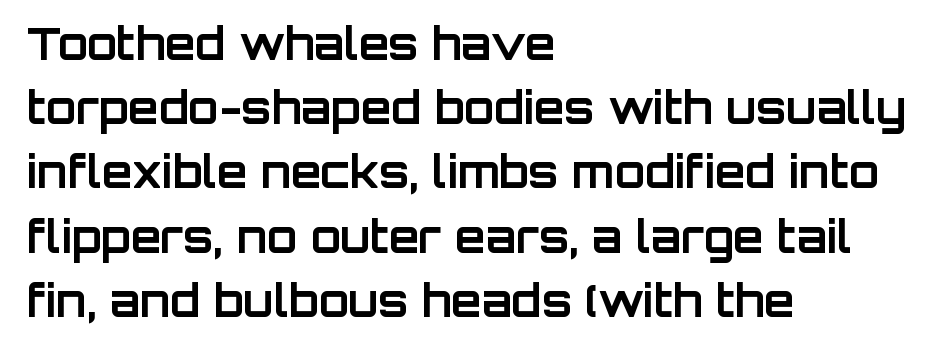
The image shows 44 px bold sans-serif type, upright; set left-aligned, normal line spacing (1.46x), normal letter spacing, not underlined; low stroke contrast and a large x-height.
